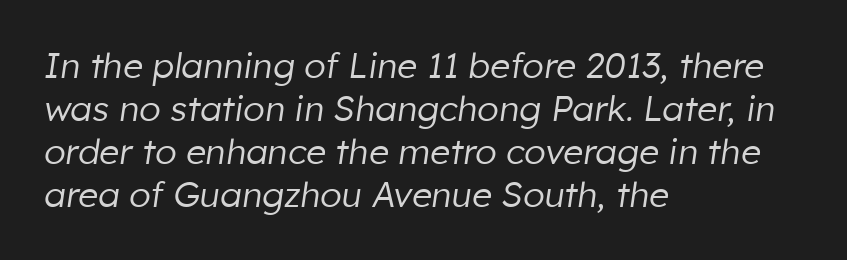
The image shows 35 px regular-weight type, italic (leaning right); set left-aligned, line spacing 1.23x, normal letter spacing, not underlined; low stroke contrast and a medium x-height.
